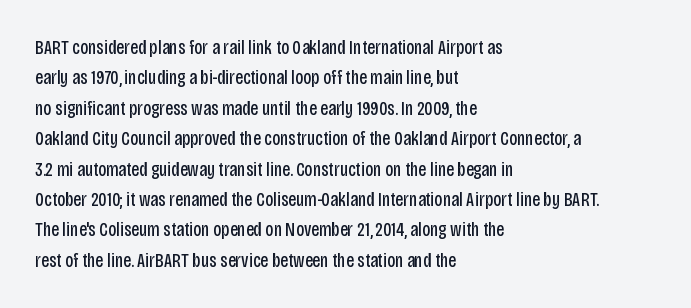
Q: Is the text bold? A: No.
Q: Is the text italic (slanted)? A: No, it is upright.
Q: Is the text underlined? A: No.
Q: How is the paragraph aligned? A: Left-aligned.
Q: Is the spacing between letters normal or unusually wide? A: Normal.
Q: Is the spacing between lines tight, normal or loose? A: Normal.
